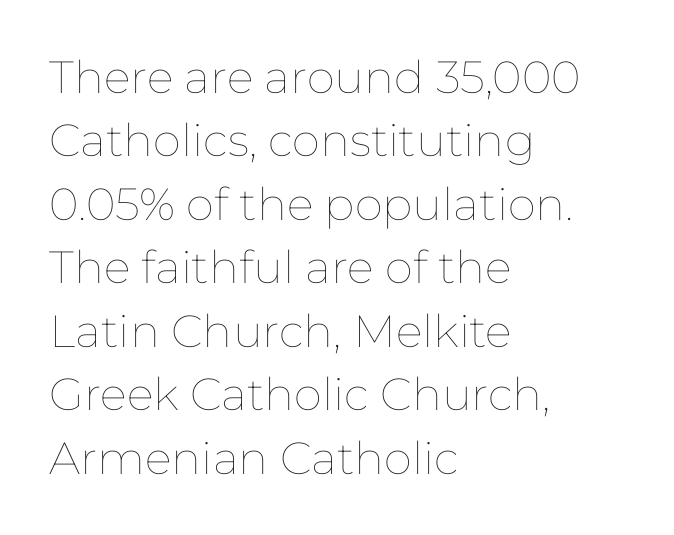
Q: Is the text bold? A: No.
Q: Is the text italic (slanted)? A: No, it is upright.
Q: Is the text underlined? A: No.
Q: How is the paragraph aligned? A: Left-aligned.
Q: Is the spacing between letters normal or unusually wide? A: Normal.
Q: Is the spacing between lines tight, normal or loose? A: Normal.
Q: Width (condensed, normal, or wide)? A: Normal.
Q: Stroke contrast? A: Low.
Q: x-height? A: Medium.
Q: Monospaced? A: No.
